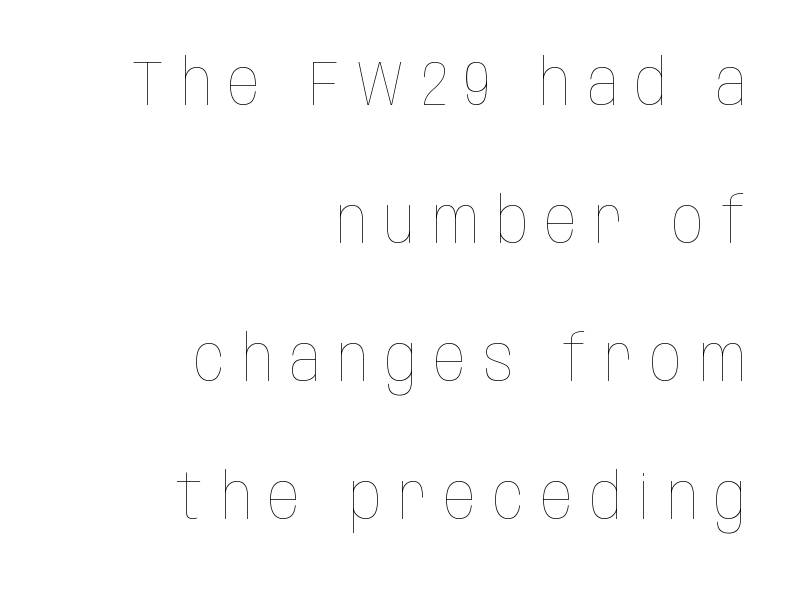
Loosely led — the rows are spread out. Where is the straight margin? On the right. Style check: upright. There is plenty of visible air inserted between adjacent glyphs. Lines of text with bare space underneath. You could not count columns in this text — the font is proportionally spaced.
